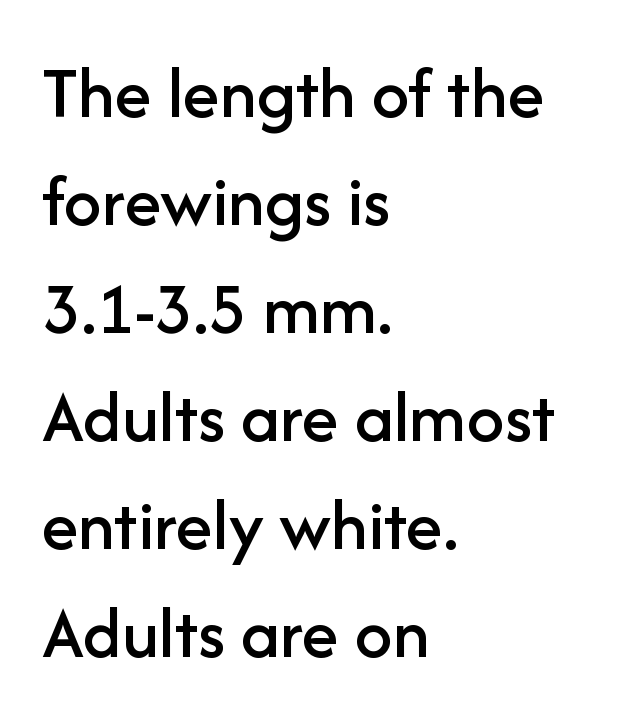
Q: Is the text italic (slanted)? A: No, it is upright.
Q: Is the typeface a serif or a sans-serif typeface? A: Sans-serif.
Q: Is the text underlined? A: No.
Q: How is the paragraph aligned? A: Left-aligned.
Q: Is the spacing between letters normal or unusually wide? A: Normal.
Q: Is the spacing between lines tight, normal or loose? A: Normal.
Q: Width (condensed, normal, or wide)? A: Normal.
Q: Stroke contrast? A: Low.
Q: x-height? A: Medium.
Q: Monospaced? A: No.
